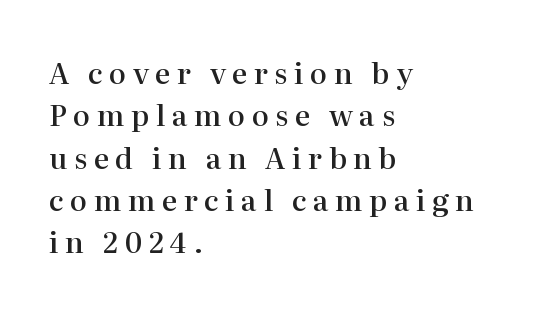
{"serif": "yes", "italic": "no", "bold": "semi", "weight": "semibold", "width": "normal", "stroke_contrast": "high", "x_height": "medium", "monospaced": "no", "underline": "no", "align": "left", "line_spacing": "normal", "line_spacing_ratio": 1.46, "letter_spacing": "wide", "letter_spacing_em": 0.22, "glyph_px": 29}
